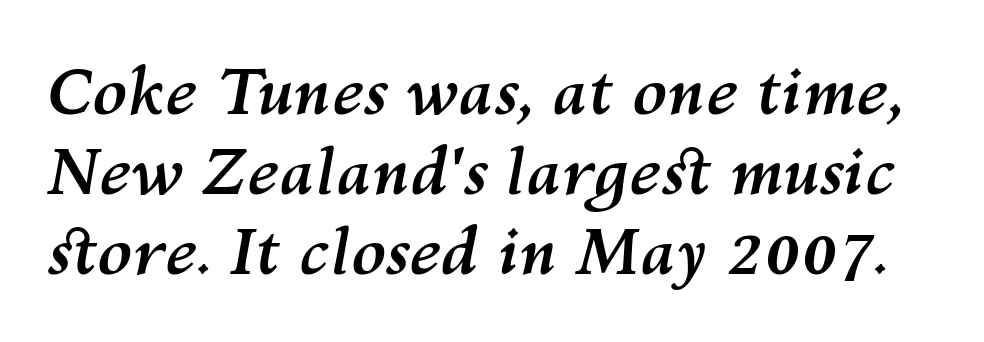
The image shows 64 px semibold type, italic (leaning right); set normal line spacing (1.25x), normal letter spacing, not underlined; medium stroke contrast and a medium x-height.
